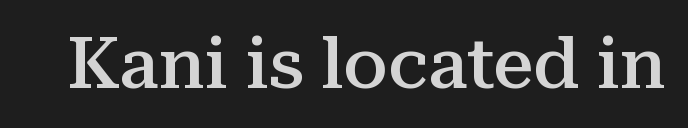
The image shows 71 px semibold serif type, upright; set normal letter spacing, not underlined; medium stroke contrast and a medium x-height.
